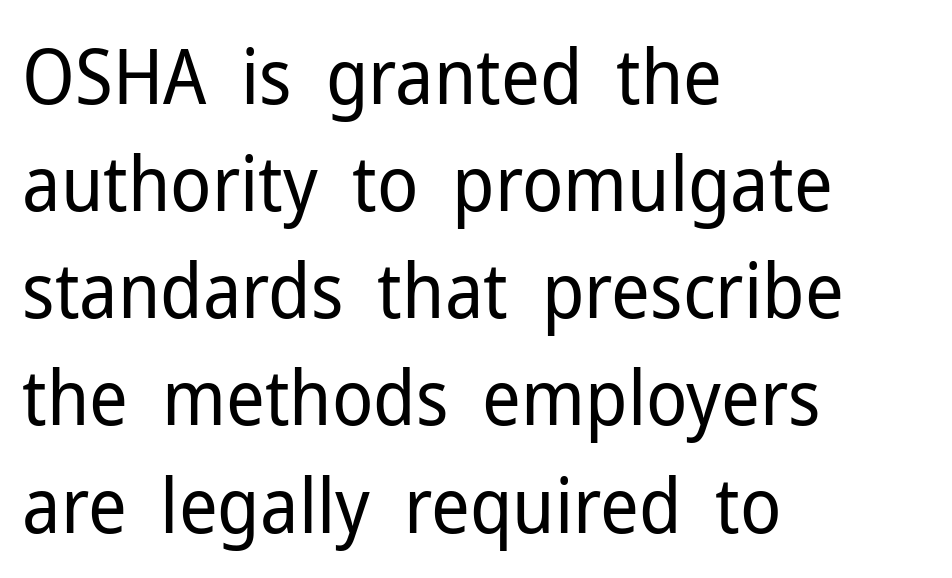
Q: Is the text bold? A: No.
Q: Is the text italic (slanted)? A: No, it is upright.
Q: Is the typeface a serif or a sans-serif typeface? A: Sans-serif.
Q: Is the text underlined? A: No.
Q: How is the paragraph aligned? A: Left-aligned.
Q: Is the spacing between letters normal or unusually wide? A: Normal.
Q: Is the spacing between lines tight, normal or loose? A: Normal.
Q: Width (condensed, normal, or wide)? A: Normal.
Q: Stroke contrast? A: Low.
Q: x-height? A: Medium.
Q: Monospaced? A: No.
